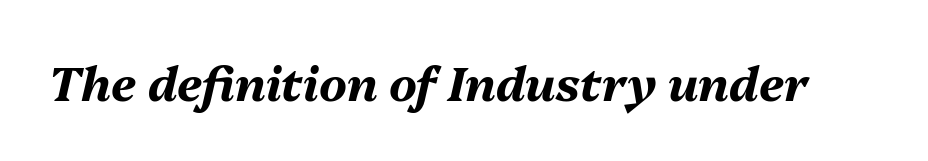
Here the designer chose a conventional face with non-uniform glyph widths. Bold? Absolutely — the strokes are thick and heavy. Descenders hang freely into open space. Compared with ordinary roman type, these characters are visibly tilted. Words appear dense and cohesive because spacing is normal.
